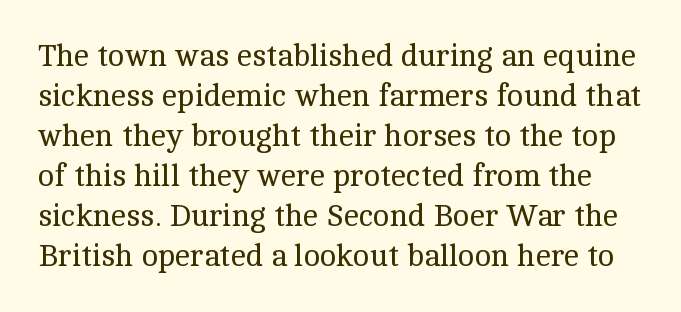
Q: Is the text bold? A: No.
Q: Is the text italic (slanted)? A: No, it is upright.
Q: Is the typeface a serif or a sans-serif typeface? A: Serif.
Q: Is the text underlined? A: No.
Q: Is the spacing between letters normal or unusually wide? A: Normal.
Q: Is the spacing between lines tight, normal or loose? A: Normal.
Q: Width (condensed, normal, or wide)? A: Normal.
Q: x-height? A: Medium.
Q: Monospaced? A: No.
